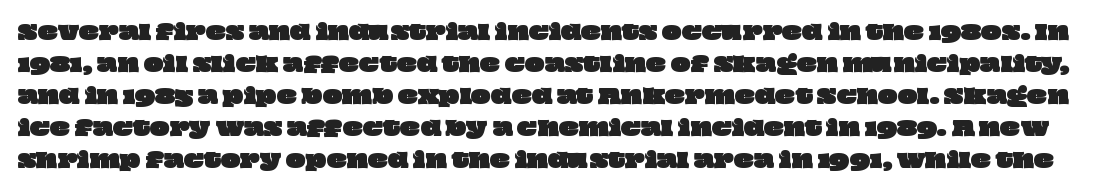
{"underline": "no", "line_spacing": "normal", "line_spacing_ratio": 1.52, "letter_spacing": "normal", "letter_spacing_em": 0.0, "glyph_px": 21}
